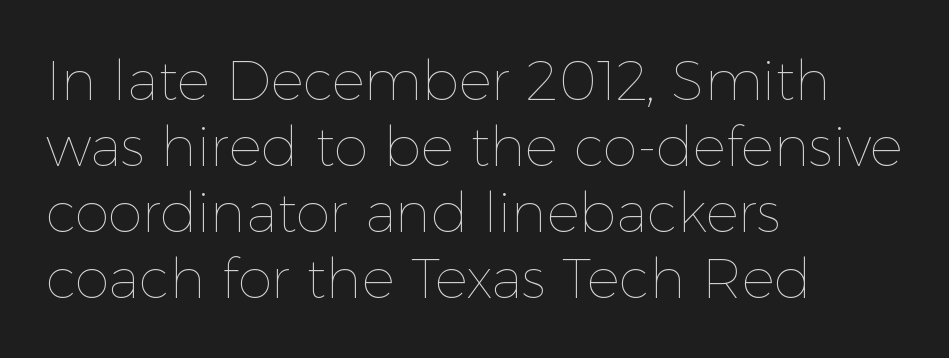
{"italic": "no", "bold": "no", "weight": "thin", "width": "normal", "x_height": "medium", "monospaced": "no", "underline": "no", "align": "left", "line_spacing_ratio": 1.2, "letter_spacing": "normal", "letter_spacing_em": 0.0, "glyph_px": 55}
